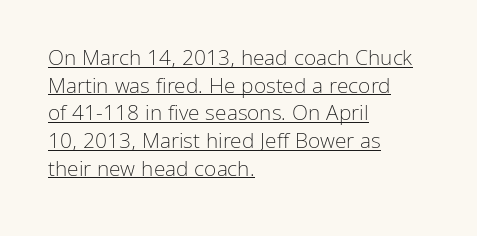
Q: Is the text bold? A: No.
Q: Is the text italic (slanted)? A: No, it is upright.
Q: Is the text underlined? A: Yes.
Q: How is the paragraph aligned? A: Left-aligned.
Q: Is the spacing between letters normal or unusually wide? A: Normal.
Q: Is the spacing between lines tight, normal or loose? A: Normal.
